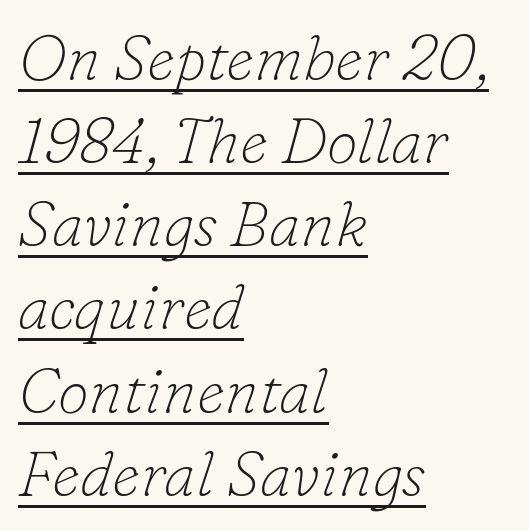
This rendering employs a face with finishing strokes, i.e., a serif. A typesetter would call this proportional, since set widths differ per character. There is no visible air inserted between adjacent glyphs. The letters look calm and open, with moderate or lighter stems. Italic? Definitely — the glyphs are oblique. These lines are set flush left with a ragged right edge.
